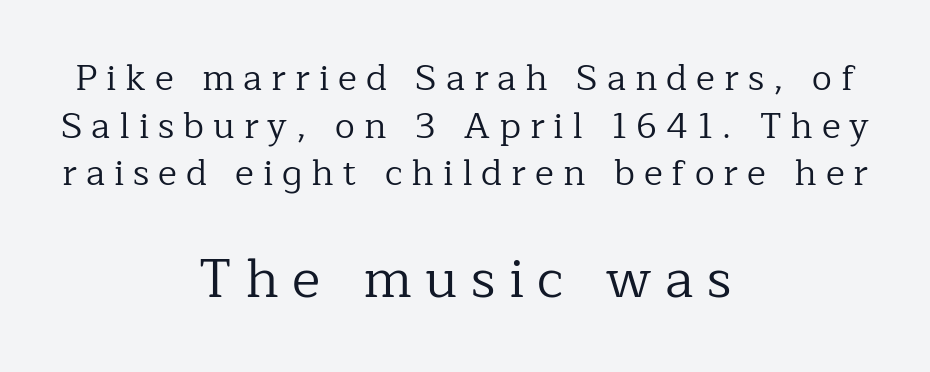
{"serif": "yes", "italic": "no", "bold": "no", "weight": "regular", "width": "normal", "stroke_contrast": "low", "x_height": "medium", "monospaced": "no", "underline": "no", "align": "center", "line_spacing": "normal", "line_spacing_ratio": 1.32, "letter_spacing": "wide", "letter_spacing_em": 0.25, "larger_block": "second", "size_ratio": 1.5, "glyph_px": 54}
